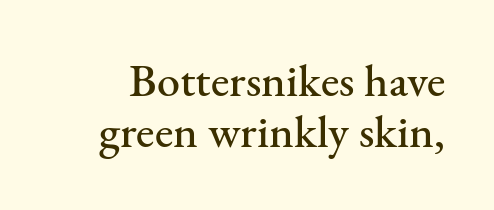
Line spacing here is tight. What stands out about the letter spacing? Nothing — it is the standard amount. Spacing verdict: proportional, widths tailored to each character. To sum up the face: it has serifs.
